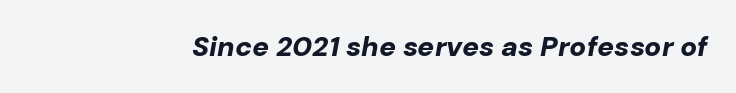
Q: Is the text bold? A: Yes.
Q: Is the text italic (slanted)? A: Yes, it leans right by about 10 degrees.
Q: Is the text underlined? A: No.
Q: Is the spacing between letters normal or unusually wide? A: Normal.
Q: Width (condensed, normal, or wide)? A: Normal.
Q: Stroke contrast? A: Low.
Q: x-height? A: Medium.
Q: Monospaced? A: No.
